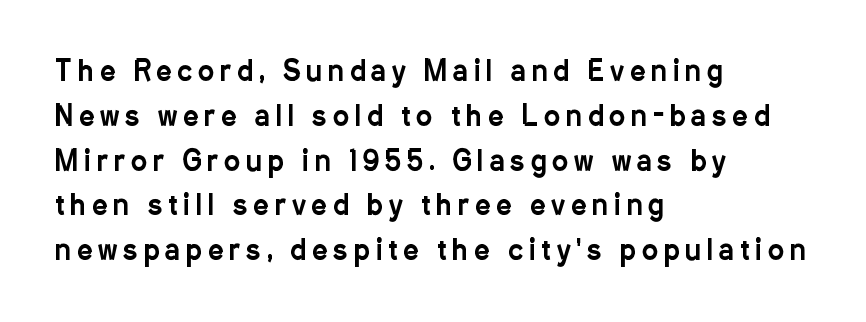
{"italic": "no", "underline": "no", "align": "left", "line_spacing": "normal", "line_spacing_ratio": 1.66, "letter_spacing": "wide", "letter_spacing_em": 0.22, "glyph_px": 27}
